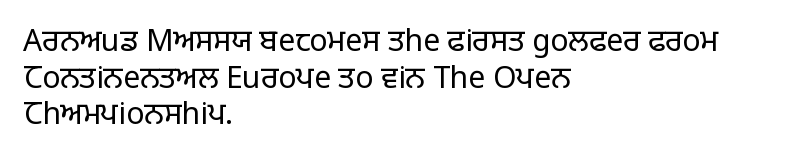
Look at the tracking — it's just the regular setting, nothing added. The face used here is proportionally spaced, like ordinary book or web type. This rendering uses left alignment, leaving the right contour irregular. Does the type have serifs? No, each stem ends abruptly. The font is comparable to plain body text, perhaps lighter. Ascenders rise straight up at ninety degrees.
